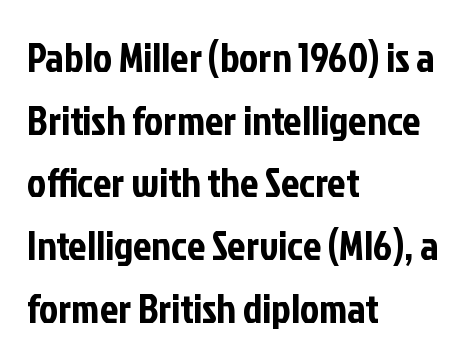
{"serif": "no", "italic": "no", "width": "condensed", "stroke_contrast": "low", "x_height": "medium", "monospaced": "no", "underline": "no", "align": "left", "line_spacing": "normal", "line_spacing_ratio": 1.53, "letter_spacing": "normal", "letter_spacing_em": 0.0, "glyph_px": 41}
